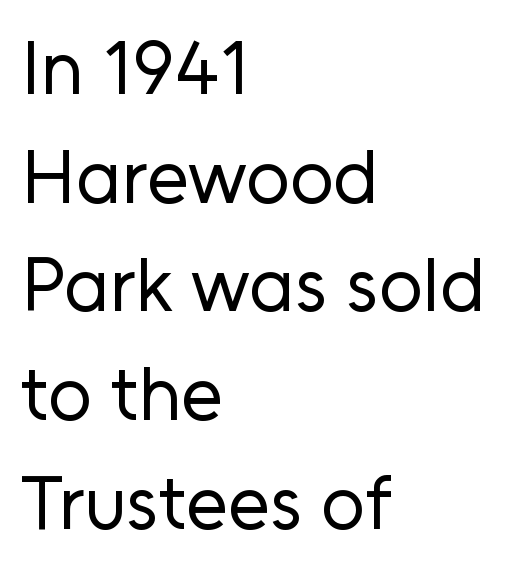
{"serif": "no", "italic": "no", "bold": "no", "weight": "regular", "width": "normal", "stroke_contrast": "low", "x_height": "medium", "monospaced": "no", "underline": "no", "align": "left", "line_spacing": "normal", "line_spacing_ratio": 1.43, "letter_spacing": "normal", "letter_spacing_em": 0.0, "glyph_px": 76}
